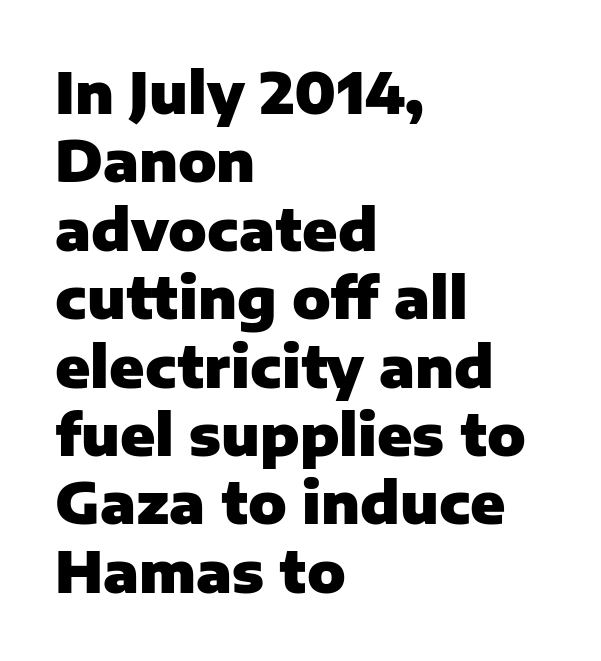
Grotesque or geometric, the face here clearly has no serifs. The specimen reads as upright at a glance. Teacher's note: observe the even left margin — that is flush-left alignment. Do the characters align in a grid? No, the font is proportional. Only glyphs here, with clear space below each row.
